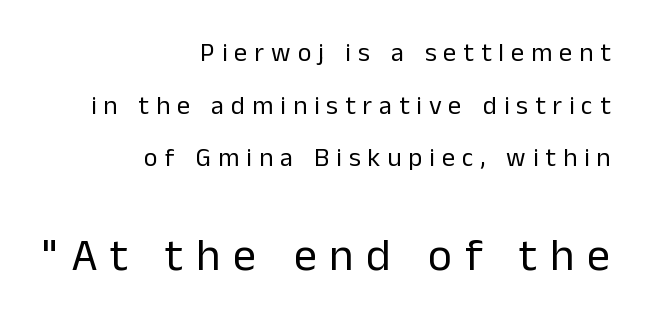
Q: Is the text bold? A: No.
Q: Is the text italic (slanted)? A: No, it is upright.
Q: Is the typeface a serif or a sans-serif typeface? A: Sans-serif.
Q: Is the text underlined? A: No.
Q: How is the paragraph aligned? A: Right-aligned.
Q: Is the spacing between letters normal or unusually wide? A: Unusually wide.
Q: Is the spacing between lines tight, normal or loose? A: Loose.
Q: Which block of text is set in a larger size, the first (top) or the second (bottom)? A: The second (bottom) one.
Q: Width (condensed, normal, or wide)? A: Normal.
Q: Stroke contrast? A: Low.
Q: x-height? A: Medium.
Q: Monospaced? A: No.
